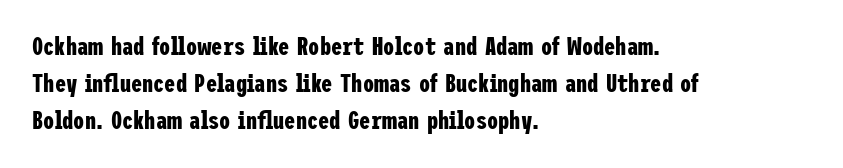
Italic: no, the glyphs are upright roman. Weight: bold. A typesetter would call this zero additional tracking. Does the copy run flush right? No — it runs flush left. In terms of leading, this rendering sits right in the middle. Quick note: underline off.
